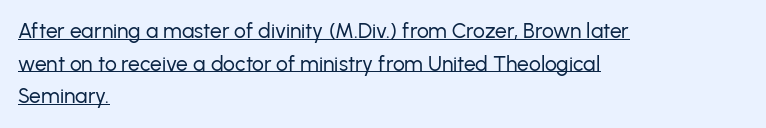
Q: Is the text bold? A: No.
Q: Is the text italic (slanted)? A: No, it is upright.
Q: Is the text underlined? A: Yes.
Q: How is the paragraph aligned? A: Left-aligned.
Q: Is the spacing between letters normal or unusually wide? A: Normal.
Q: Is the spacing between lines tight, normal or loose? A: Normal.
